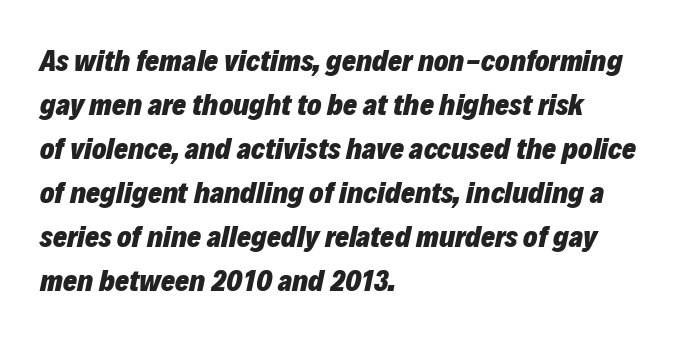
Is the letter spacing exaggerated? No — it looks like the ordinary default. If you measured baseline to baseline, you'd find a middling distance. Varying glyph widths throughout — classic text-font behaviour. The glyphs have the mass of a bold cut. The paragraph shown leans on its left margin. The glyphs are unaccompanied by any horizontal stroke below them.
